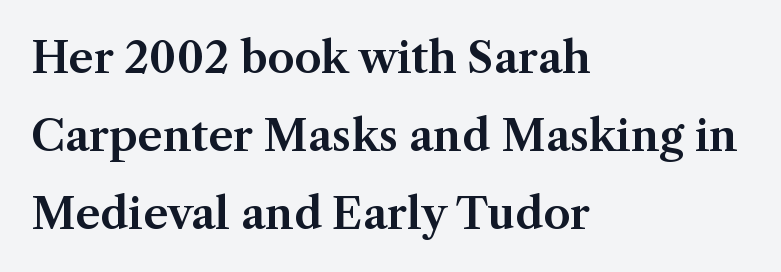
The image shows 43 px serif type, upright; set left-aligned, line spacing 1.81x, normal letter spacing, not underlined; medium stroke contrast and a medium x-height.
